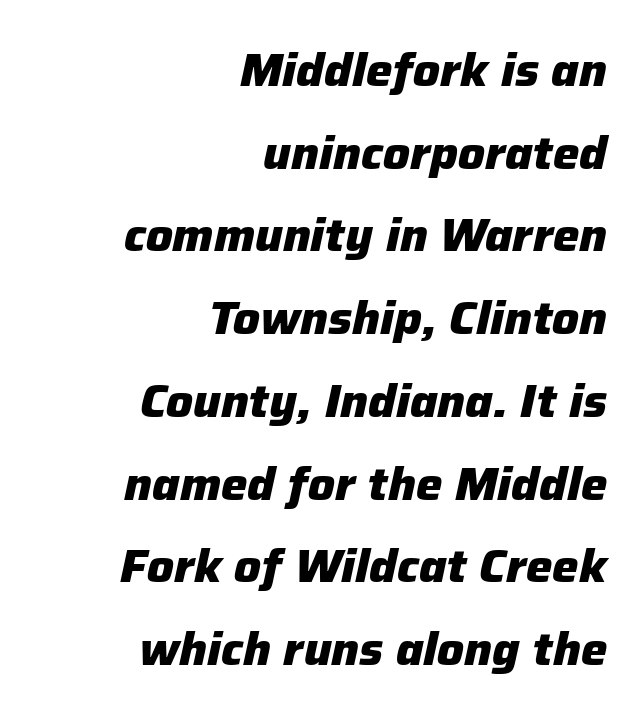
{"italic": "yes", "lean": "right", "slant_degrees": 12, "bold": "yes", "weight": "heavy", "width": "normal", "stroke_contrast": "low", "x_height": "medium", "monospaced": "no", "underline": "no", "align": "right", "line_spacing_ratio": 1.76, "letter_spacing": "normal", "letter_spacing_em": 0.0, "glyph_px": 47}
